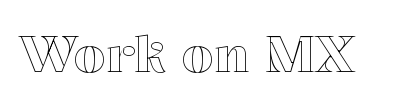
{"italic": "no", "width": "normal", "x_height": "medium", "monospaced": "no", "underline": "no", "letter_spacing": "normal", "letter_spacing_em": 0.0, "glyph_px": 51}
